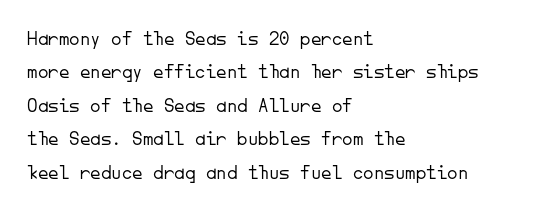
Q: Is the text bold? A: No.
Q: Is the text italic (slanted)? A: No, it is upright.
Q: Is the text underlined? A: No.
Q: How is the paragraph aligned? A: Left-aligned.
Q: Is the spacing between letters normal or unusually wide? A: Normal.
Q: Is the spacing between lines tight, normal or loose? A: Normal.
